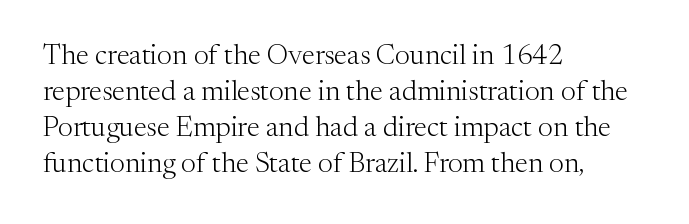
{"serif": "yes", "italic": "no", "bold": "no", "weight": "light", "width": "normal", "stroke_contrast": "medium", "x_height": "medium", "monospaced": "no", "underline": "no", "align": "left", "line_spacing": "normal", "line_spacing_ratio": 1.29, "letter_spacing": "normal", "letter_spacing_em": 0.0, "glyph_px": 28}
